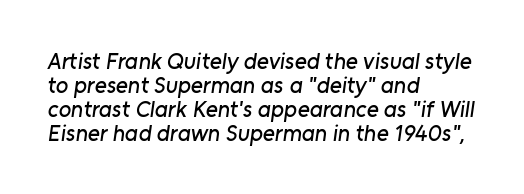
The image shows 23 px text type; set left-aligned, tight line spacing (1.04x), normal letter spacing, not underlined.
